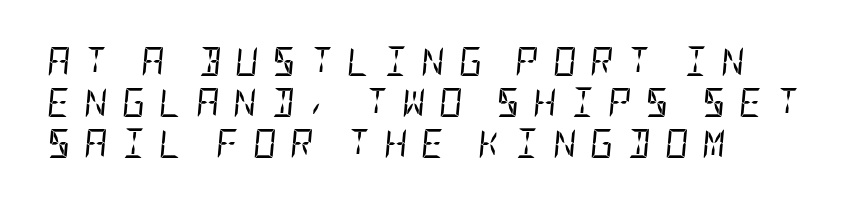
Here the glyphs are tracked loosely, breaking word shapes into spaced letters. Does the leading feel generous? No, just average. The passage shown leans; its letterforms are oblique. Horizontal alignment here is leftward, the default for most running prose.
